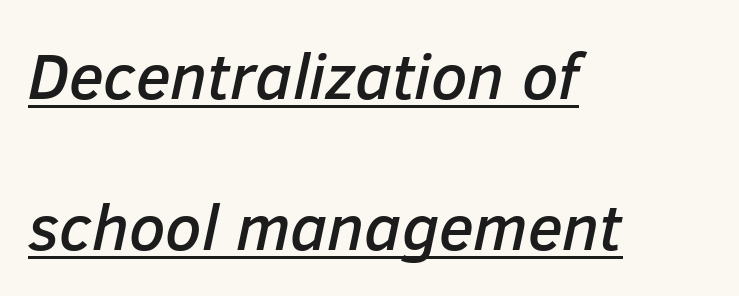
Q: Is the text italic (slanted)? A: Yes, it leans right by about 12 degrees.
Q: Is the text underlined? A: Yes.
Q: How is the paragraph aligned? A: Left-aligned.
Q: Is the spacing between letters normal or unusually wide? A: Normal.
Q: Is the spacing between lines tight, normal or loose? A: Loose.
Q: Width (condensed, normal, or wide)? A: Normal.
Q: Stroke contrast? A: Low.
Q: x-height? A: Medium.
Q: Monospaced? A: No.
